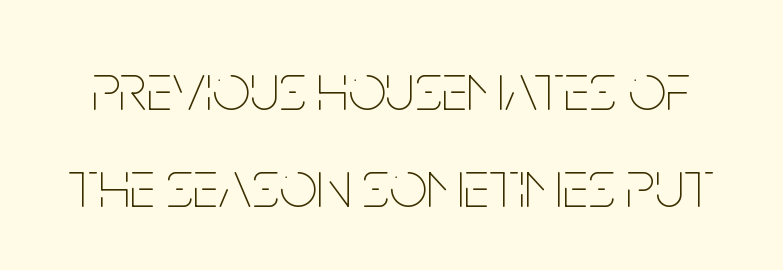
Q: Is the text bold? A: No.
Q: Is the text italic (slanted)? A: No, it is upright.
Q: Is the text underlined? A: No.
Q: Is the spacing between letters normal or unusually wide? A: Normal.
Q: Is the spacing between lines tight, normal or loose? A: Normal.
Q: Width (condensed, normal, or wide)? A: Condensed.
Q: Stroke contrast? A: Low.
Q: x-height? A: Large.
Q: Monospaced? A: No.
